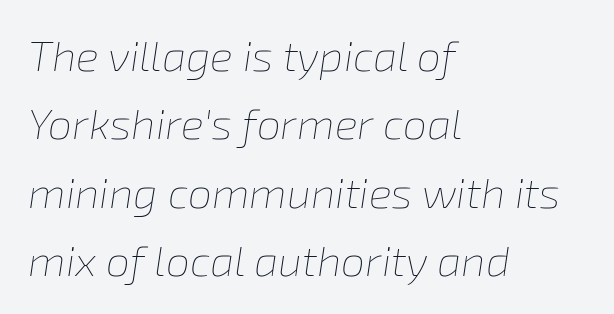
Slant detected: the letters are inclined. Here the designer chose a conventional face with non-uniform glyph widths. The leading is moderate, giving the passage an even texture. Default kerning and tracking; the words read as compact shapes. Letters rest on an invisible, unmarked baseline.
